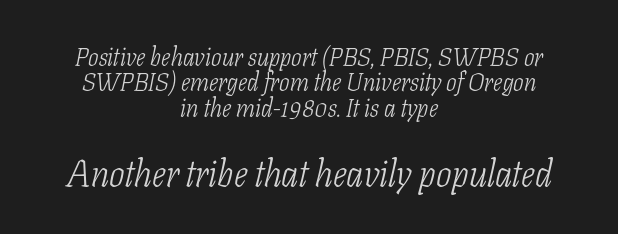
Where is the straight margin? There isn't one; the lines are centered. Here the designer chose a conventional face with non-uniform glyph widths. Summary of weight: not heavy and not bold. Observe the ordinary spacing: letters are neighbours, not strangers. The designer dialed line spacing down below the default.
